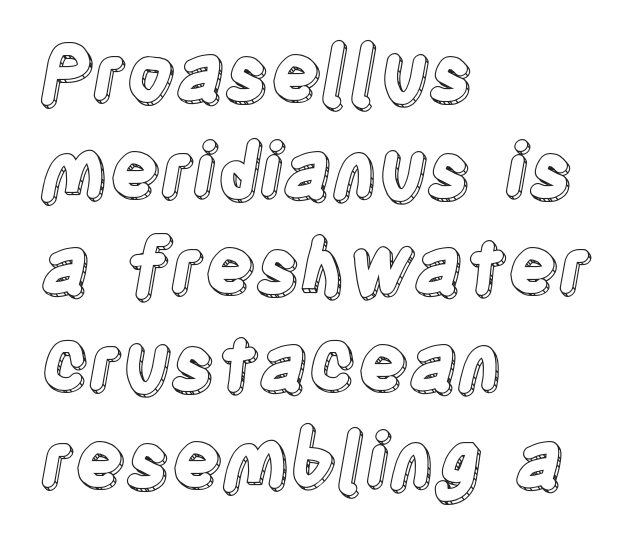
{"width": "condensed", "x_height": "large", "monospaced": "no", "underline": "no", "align": "left", "line_spacing": "normal", "line_spacing_ratio": 1.29, "letter_spacing": "normal", "letter_spacing_em": 0.0, "glyph_px": 75}
